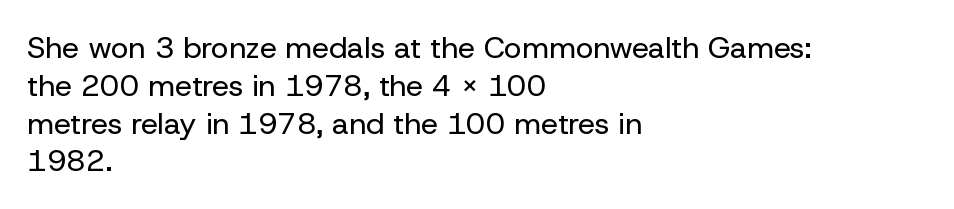
{"serif": "no", "italic": "no", "bold": "no", "weight": "regular", "width": "normal", "stroke_contrast": "low", "x_height": "medium", "monospaced": "no", "underline": "no", "align": "left", "line_spacing": "normal", "line_spacing_ratio": 1.26, "letter_spacing": "normal", "letter_spacing_em": 0.0, "glyph_px": 30}
